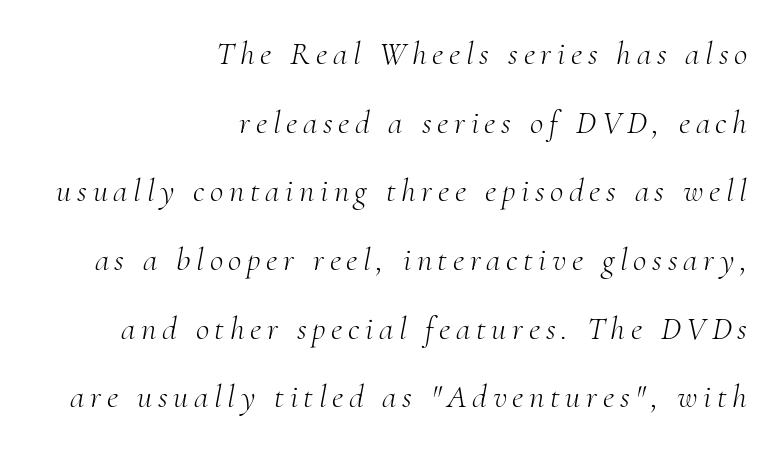
{"serif": "yes", "italic": "yes", "lean": "right", "slant_degrees": 10, "bold": "no", "weight": "light", "width": "normal", "stroke_contrast": "medium", "x_height": "small", "monospaced": "no", "underline": "no", "align": "right", "line_spacing": "loose", "line_spacing_ratio": 2.08, "glyph_px": 33}
